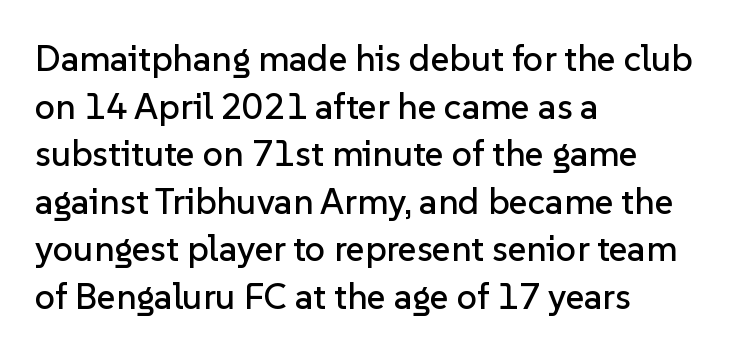
The image shows 36 px sans-serif type, upright; set left-aligned, normal line spacing (1.32x), normal letter spacing, not underlined; low stroke contrast and a medium x-height.
